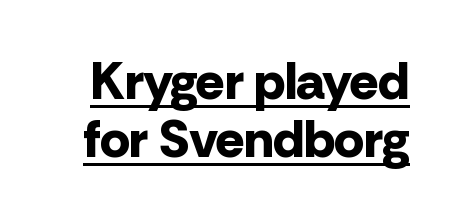
Q: Is the text bold? A: Yes.
Q: Is the text italic (slanted)? A: No, it is upright.
Q: Is the typeface a serif or a sans-serif typeface? A: Sans-serif.
Q: Is the text underlined? A: Yes.
Q: Is the spacing between letters normal or unusually wide? A: Normal.
Q: Is the spacing between lines tight, normal or loose? A: Tight.
Q: Width (condensed, normal, or wide)? A: Normal.
Q: Stroke contrast? A: Low.
Q: x-height? A: Medium.
Q: Monospaced? A: No.
